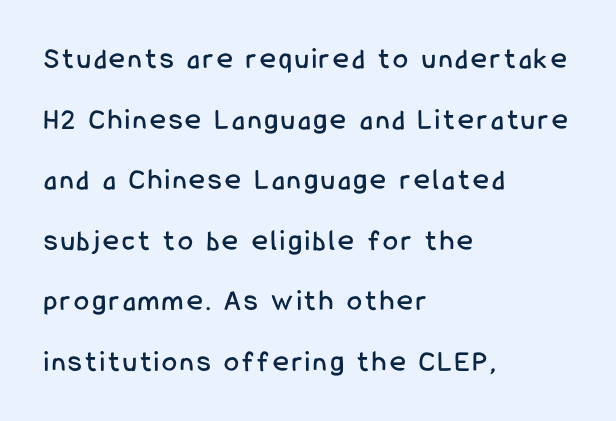
{"serif": "no", "italic": "no", "width": "condensed", "stroke_contrast": "low", "x_height": "medium", "monospaced": "no", "underline": "no", "align": "left", "line_spacing": "loose", "line_spacing_ratio": 2.02, "glyph_px": 30}
